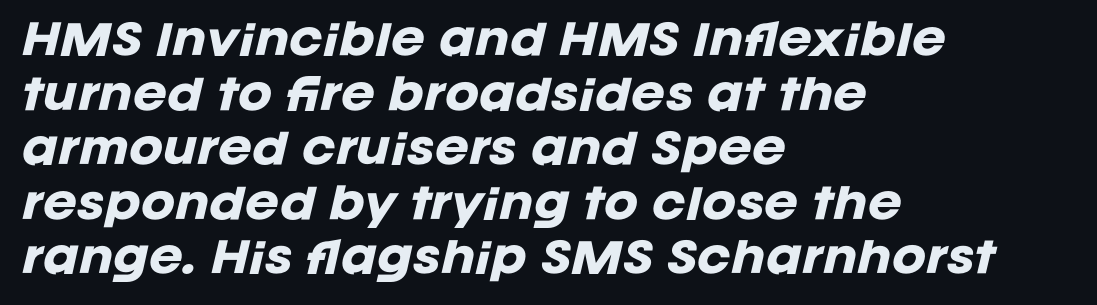
Just letters on the line, the space beneath them empty. Weight check: bold — yes, fully. The rendering keeps characters at their native spacing. The typography opts for an oblique posture over an upright one. In terms of leading, this rendering sits right in the middle. Where is the straight margin? On the left.
